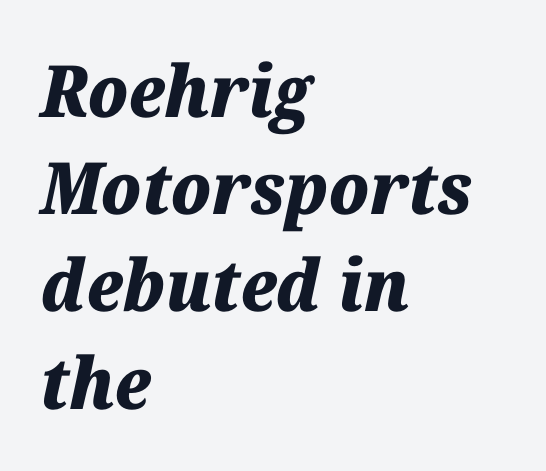
The image shows 72 px heavy type, italic (leaning right); set left-aligned, normal line spacing (1.35x), normal letter spacing, not underlined; medium stroke contrast and a medium x-height.
